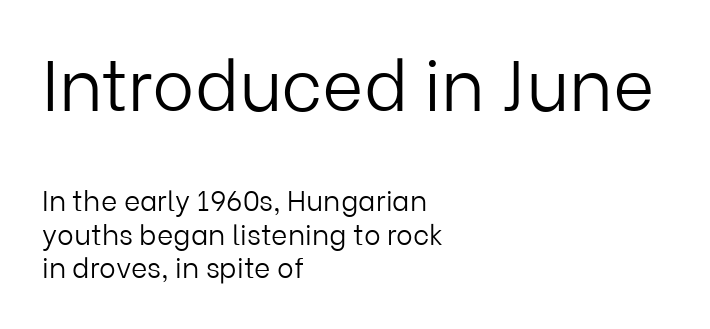
The face used here is proportionally spaced, like ordinary book or web type. Is the type heavy? It reads as light-to-regular instead. Between these two stacked blocks, the higher one wins on size. Does extra space separate the letters? No, they use regular spacing.
